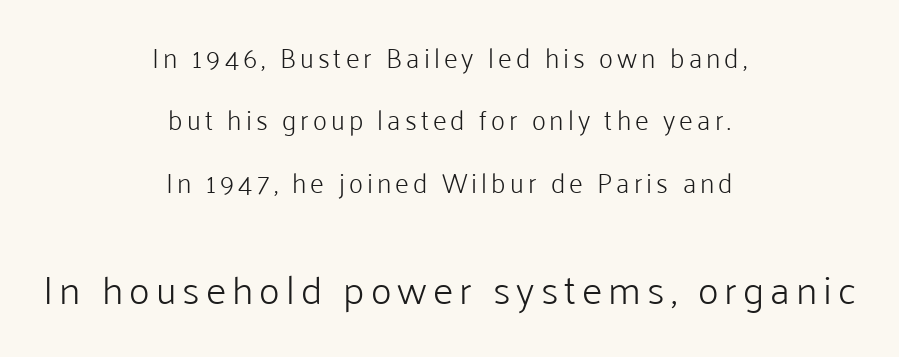
{"serif": "no", "italic": "no", "bold": "no", "weight": "light", "width": "normal", "stroke_contrast": "low", "x_height": "medium", "monospaced": "no", "underline": "no", "align": "center", "line_spacing": "loose", "line_spacing_ratio": 2.31, "larger_block": "second", "size_ratio": 1.48, "glyph_px": 40}
